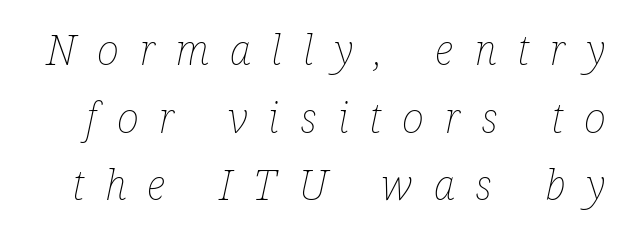
Underline: absent. The rendering applies a slant to the glyphs. On a weight scale, this lands at 450 or below. Do the characters align in a grid? No, the font is proportional. The block of text has a typical density, with ordinary space between rows. The horizontal fit of the characters is loose and conspicuously gappy.
